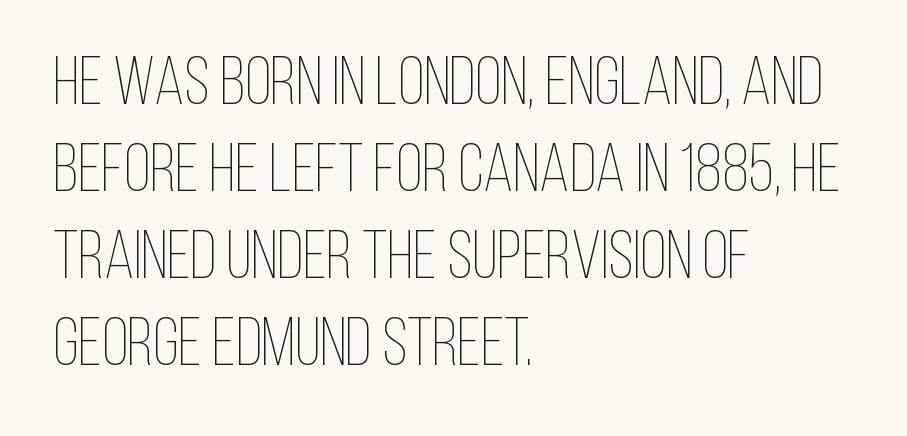
{"italic": "no", "bold": "no", "weight": "thin", "width": "condensed", "stroke_contrast": "low", "x_height": "large", "monospaced": "no", "underline": "no", "align": "left", "line_spacing": "normal", "line_spacing_ratio": 1.28, "letter_spacing": "normal", "letter_spacing_em": 0.0, "glyph_px": 68}
